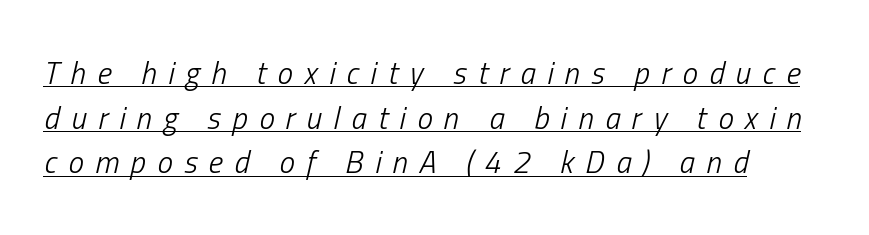
{"italic": "yes", "lean": "right", "slant_degrees": 13, "bold": "no", "weight": "light", "width": "condensed", "stroke_contrast": "low", "x_height": "medium", "monospaced": "no", "underline": "yes", "align": "left", "line_spacing": "normal", "line_spacing_ratio": 1.44, "letter_spacing": "wide", "letter_spacing_em": 0.37, "glyph_px": 31}
